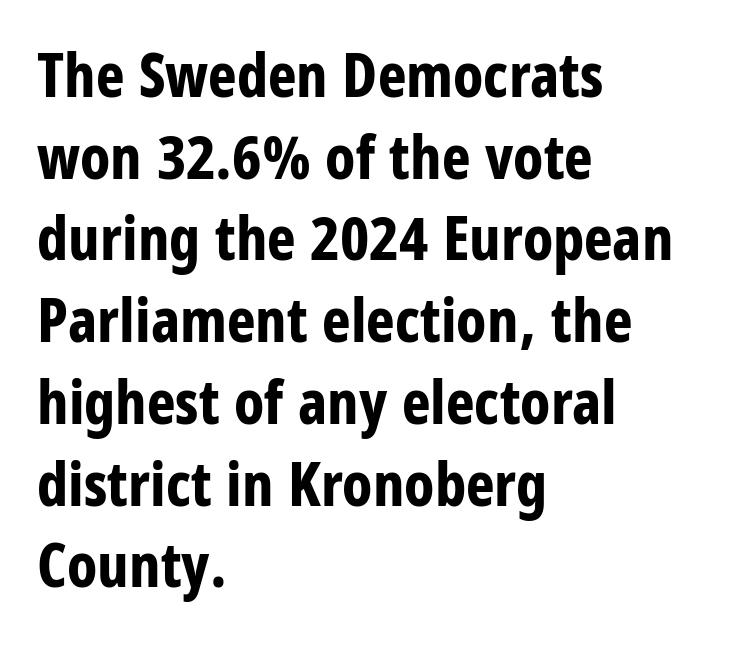
The image shows 61 px bold, condensed sans-serif type, upright; set left-aligned, normal line spacing (1.34x), normal letter spacing, not underlined; low stroke contrast and a large x-height.
